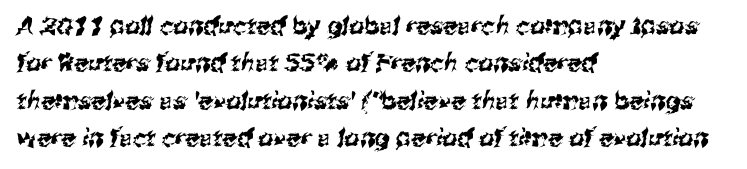
Q: Is the text underlined? A: No.
Q: How is the paragraph aligned? A: Left-aligned.
Q: Is the spacing between letters normal or unusually wide? A: Normal.
Q: Is the spacing between lines tight, normal or loose? A: Normal.
